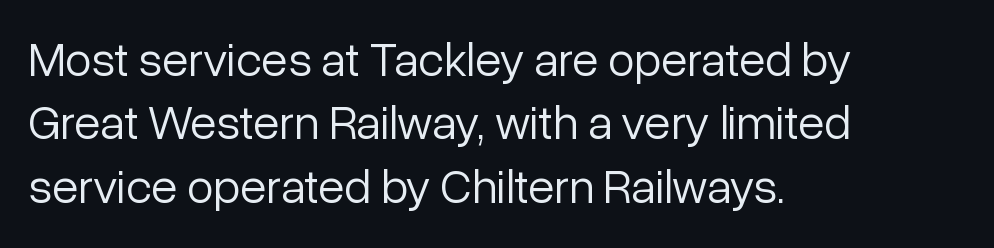
{"serif": "no", "italic": "no", "bold": "no", "weight": "light", "width": "normal", "stroke_contrast": "low", "x_height": "medium", "monospaced": "no", "underline": "no", "align": "left", "line_spacing": "normal", "line_spacing_ratio": 1.32, "letter_spacing": "normal", "letter_spacing_em": 0.0, "glyph_px": 48}
